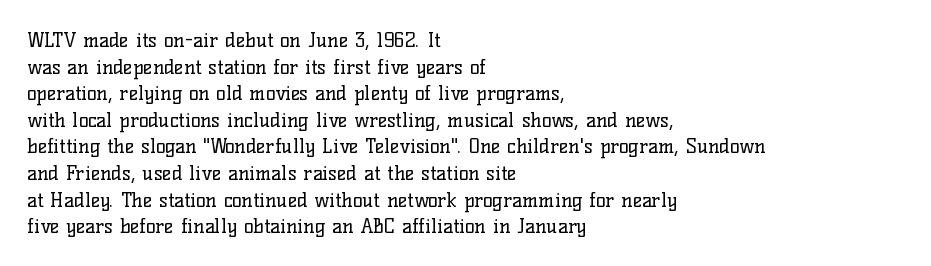
Q: Is the text bold? A: No.
Q: Is the text italic (slanted)? A: No, it is upright.
Q: Is the text underlined? A: No.
Q: How is the paragraph aligned? A: Left-aligned.
Q: Is the spacing between letters normal or unusually wide? A: Normal.
Q: Is the spacing between lines tight, normal or loose? A: Normal.
